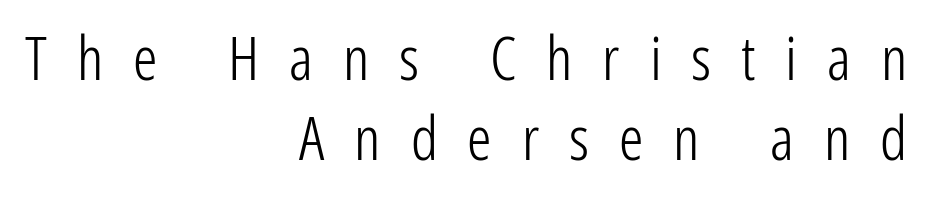
Q: Is the text bold? A: No.
Q: Is the text italic (slanted)? A: No, it is upright.
Q: Is the typeface a serif or a sans-serif typeface? A: Sans-serif.
Q: Is the text underlined? A: No.
Q: How is the paragraph aligned? A: Right-aligned.
Q: Is the spacing between letters normal or unusually wide? A: Unusually wide.
Q: Is the spacing between lines tight, normal or loose? A: Normal.
Q: Width (condensed, normal, or wide)? A: Condensed.
Q: Stroke contrast? A: Low.
Q: x-height? A: Medium.
Q: Monospaced? A: No.
